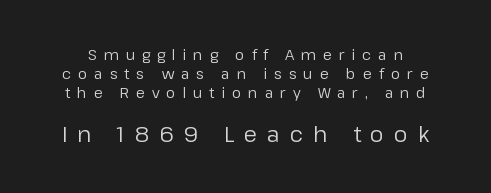
{"italic": "no", "bold": "no", "underline": "no", "line_spacing": "normal", "line_spacing_ratio": 1.28, "letter_spacing": "wide", "letter_spacing_em": 0.45, "larger_block": "second", "size_ratio": 1.47, "glyph_px": 22}
